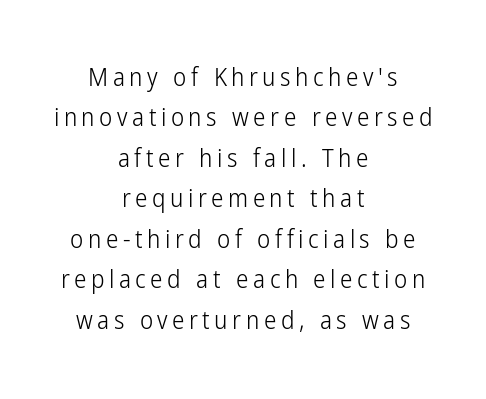
{"italic": "no", "bold": "no", "underline": "no", "align": "center", "line_spacing": "normal", "line_spacing_ratio": 1.62, "glyph_px": 25}
